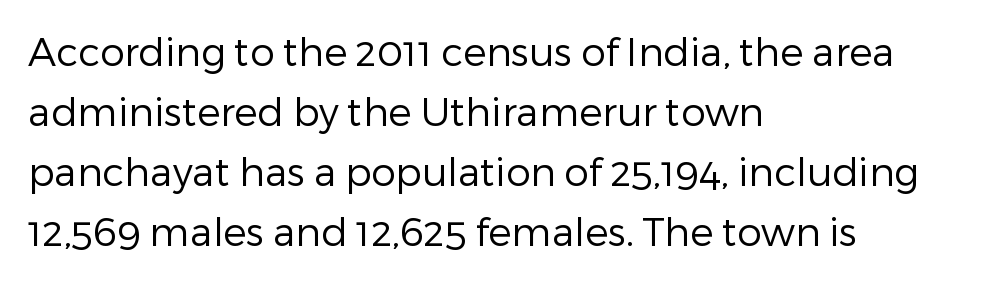
Compared with a typical body face, this is equally light or lighter still. Bare-footed words on every line. Note the varied advance widths — an 'i' is clearly narrower than an 'm'. In terms of leading, this rendering sits right in the middle.
